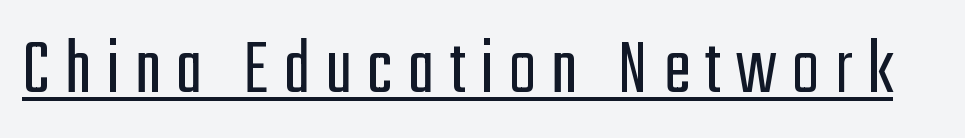
Upright lettering throughout. Looks like regular typesetting: each glyph gets only the width it needs. Underline: present. Letterform terminals end flat and unadorned throughout the passage.
